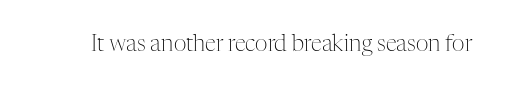
The image shows 22 px text type, upright; set normal letter spacing, not underlined.
